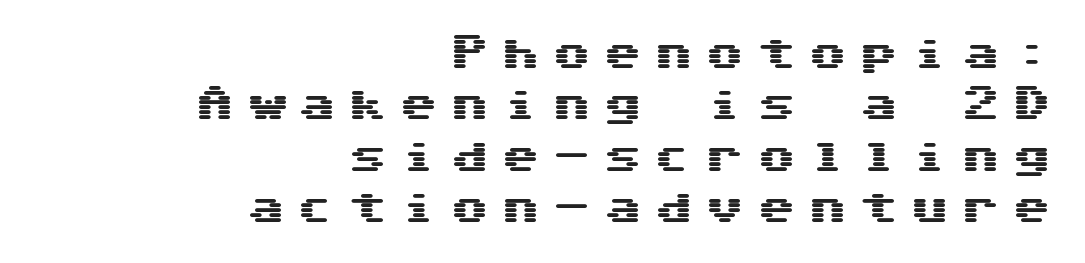
Q: Is the text italic (slanted)? A: No, it is upright.
Q: Is the typeface a serif or a sans-serif typeface? A: Sans-serif.
Q: Is the text underlined? A: No.
Q: How is the paragraph aligned? A: Right-aligned.
Q: Is the spacing between letters normal or unusually wide? A: Unusually wide.
Q: Is the spacing between lines tight, normal or loose? A: Normal.
Q: Width (condensed, normal, or wide)? A: Wide.
Q: Stroke contrast? A: Medium.
Q: x-height? A: Medium.
